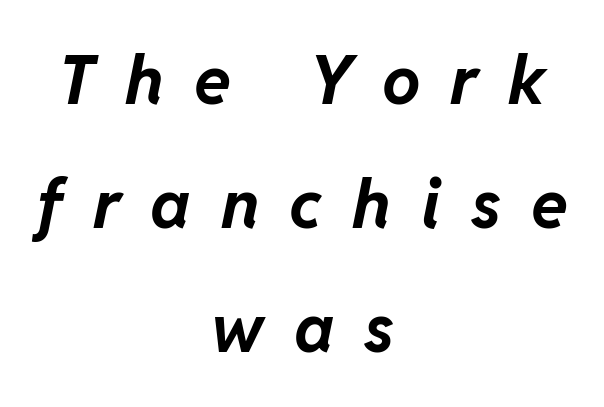
The image shows 68 px bold type, italic (leaning right); set centered, line spacing 1.82x, unusually wide letter spacing (+0.44 em), not underlined; low stroke contrast and a medium x-height.
